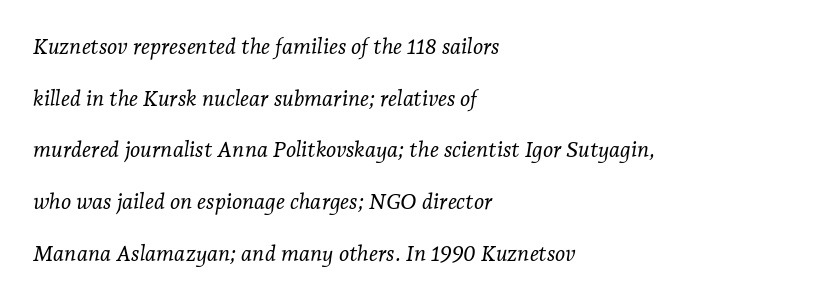
On a weight scale, this lands at 450 or below. The line texture is even and compact thanks to regular tracking. Tall strokes in this sample are angled rather than plumb. The paragraph has a hard left edge and a soft right edge. Line spacing here is loose. No word sits above an underline.
